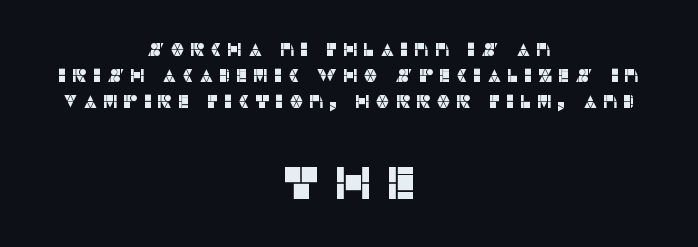
The image shows 46 px sans-serif type, upright; set centered, normal line spacing (1.44x), unusually wide letter spacing (+0.29 em), not underlined; the second (bottom) block is 2.56x larger; low stroke contrast and a large x-height.
